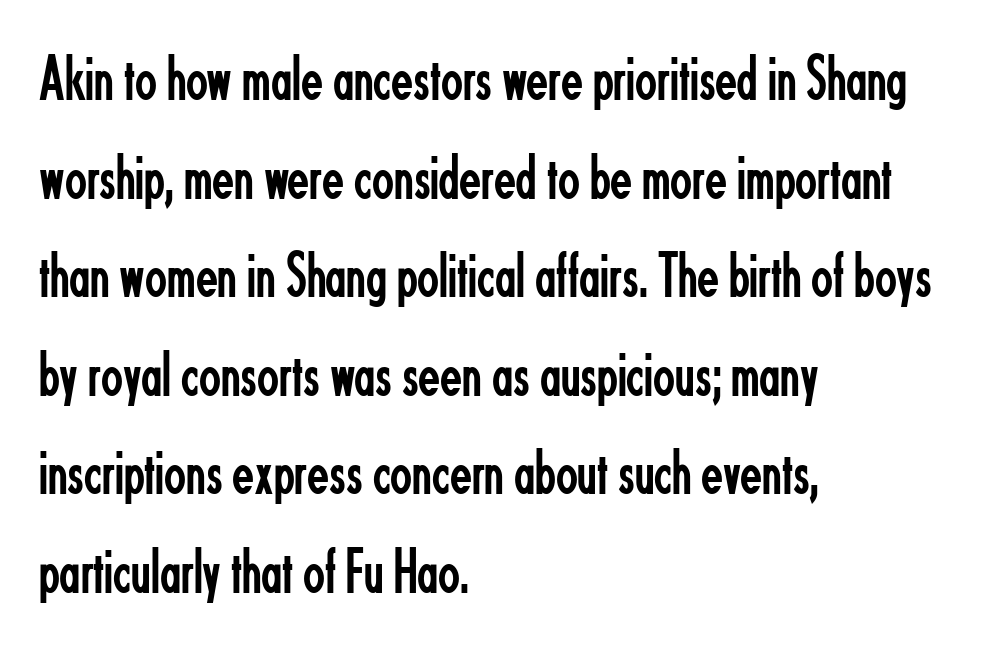
The image shows 64 px regular-weight, condensed sans-serif type, upright; set left-aligned, normal line spacing (1.54x), normal letter spacing, not underlined; low stroke contrast and a small x-height.
